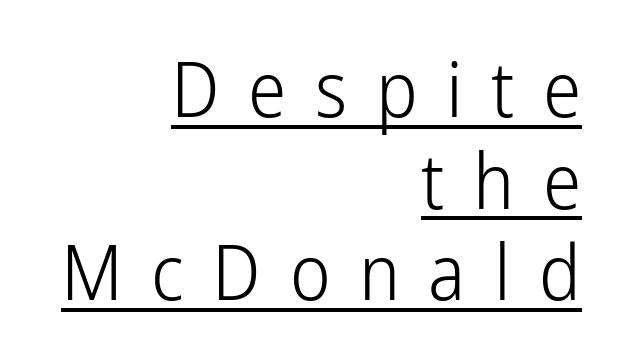
The image shows 77 px light, condensed sans-serif type, upright; set right-aligned, line spacing 1.19x, unusually wide letter spacing (+0.37 em), underlined; low stroke contrast and a medium x-height.
